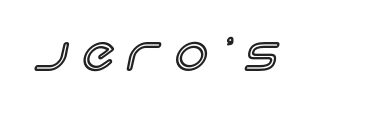
The image shows 46 px text type; set unusually wide letter spacing (+0.32 em), not underlined; a large x-height.
